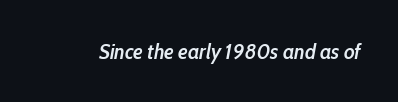
{"italic": "yes", "lean": "right", "slant_degrees": 10, "bold": "semi", "underline": "no", "letter_spacing": "normal", "letter_spacing_em": 0.0, "glyph_px": 22}
